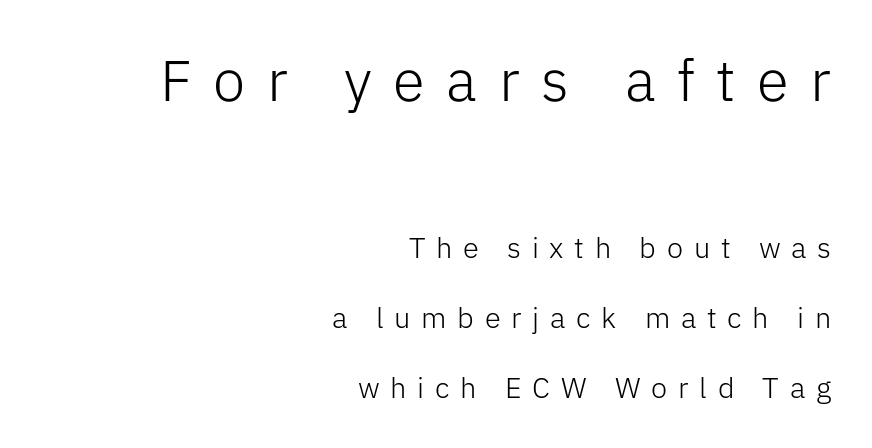
The typesetting does not lean heavy: it is not bold. Words appear elongated and porous because spacing is wide. This layout puts the oversized block above and the modest block below. Upright lettering throughout.
